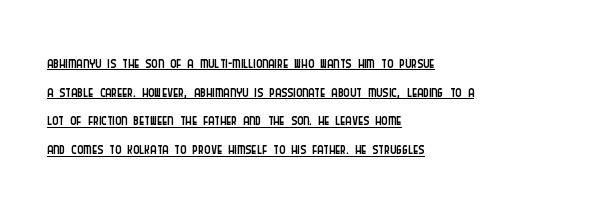
You could call the tracking neutral — neither tight nor loose. Does the lettering tilt? It doesn't — this is upright. Weight: regular or lighter. Reading down the block, your eye returns to a fixed left position each line. The glyphs are accompanied by a horizontal stroke just below them. Reading down the column, the eye jumps a familiar distance to each next line.
